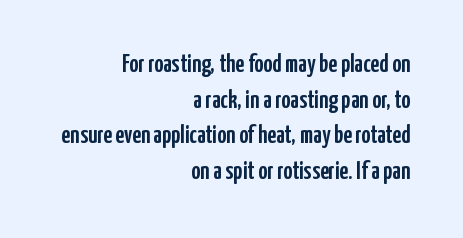
The image shows 25 px text type, upright; set right-aligned, normal line spacing (1.43x), normal letter spacing, not underlined.
